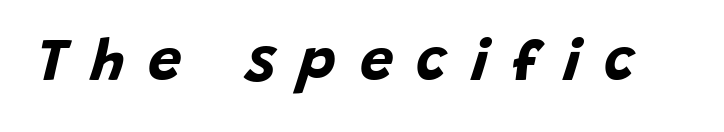
{"italic": "yes", "lean": "right", "slant_degrees": 15, "bold": "yes", "weight": "bold", "width": "normal", "stroke_contrast": "low", "x_height": "large", "monospaced": "no", "underline": "no", "letter_spacing": "wide", "letter_spacing_em": 0.39, "glyph_px": 60}
